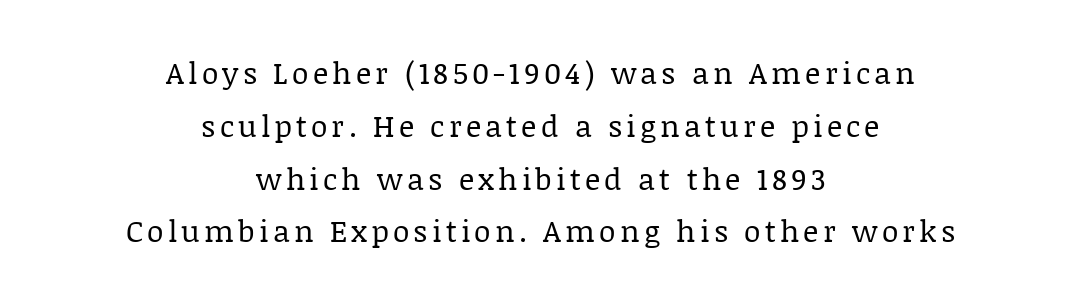
A typesetter would call this proportional, since set widths differ per character. You can tell from the footed stems that serif type was used. A light-to-regular cut is what we see here. Each line is balanced around a shared central axis. Has an underline been added? It has not.
